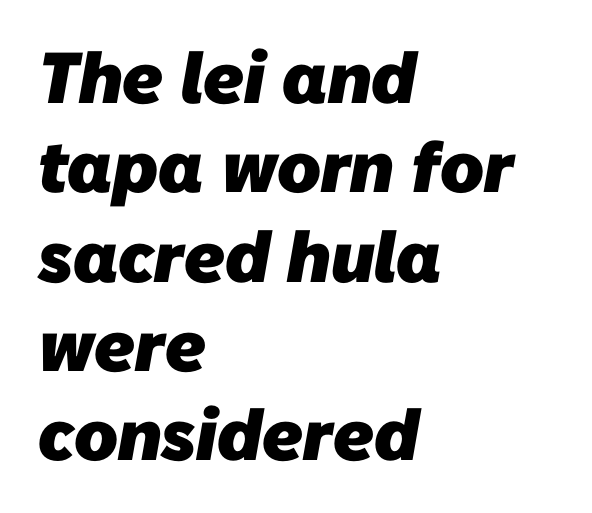
Q: Is the text bold? A: Yes.
Q: Is the typeface a serif or a sans-serif typeface? A: Sans-serif.
Q: Is the text underlined? A: No.
Q: How is the paragraph aligned? A: Left-aligned.
Q: Is the spacing between letters normal or unusually wide? A: Normal.
Q: Width (condensed, normal, or wide)? A: Normal.
Q: Stroke contrast? A: Low.
Q: x-height? A: Medium.
Q: Monospaced? A: No.
